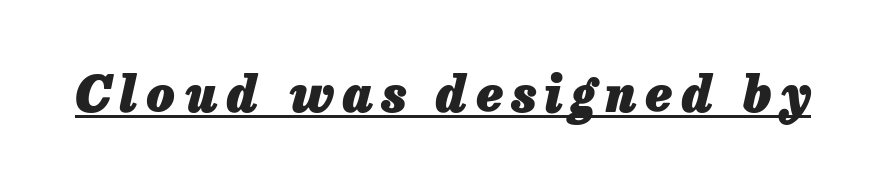
The glyphs look as if they've been sheared to an angle. Spacing verdict: proportional, widths tailored to each character. Notice how thick the strokes are: this is what a full bold looks like. Is there an underline? Yes — a line sits under the letters.
